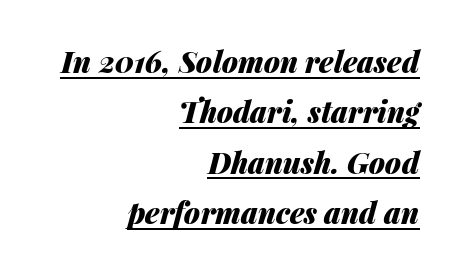
The image shows 29 px heavy type, italic (leaning right); set right-aligned, line spacing 1.74x, normal letter spacing, underlined; medium stroke contrast and a medium x-height.
